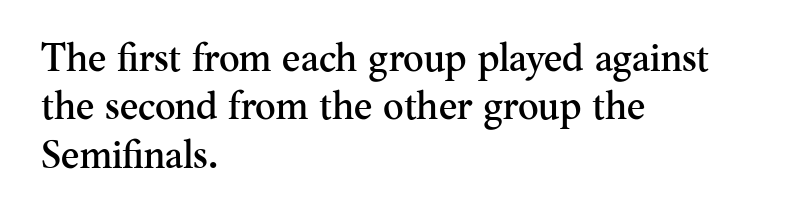
{"serif": "yes", "italic": "no", "width": "normal", "stroke_contrast": "medium", "x_height": "small", "monospaced": "no", "underline": "no", "align": "left", "line_spacing_ratio": 1.24, "letter_spacing": "normal", "letter_spacing_em": 0.0, "glyph_px": 39}
